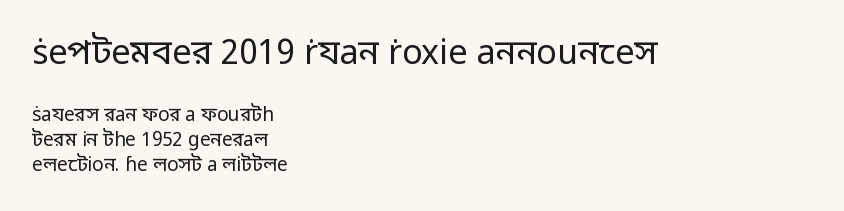
Honestly, the letter spacing is just normal — you wouldn't notice it. Nobody drew a line under any word here. The face used here is proportionally spaced, like ordinary book or web type. Is the type heavy? It reads as light-to-regular instead. Whoever set this made the first block the dominant, larger element.
